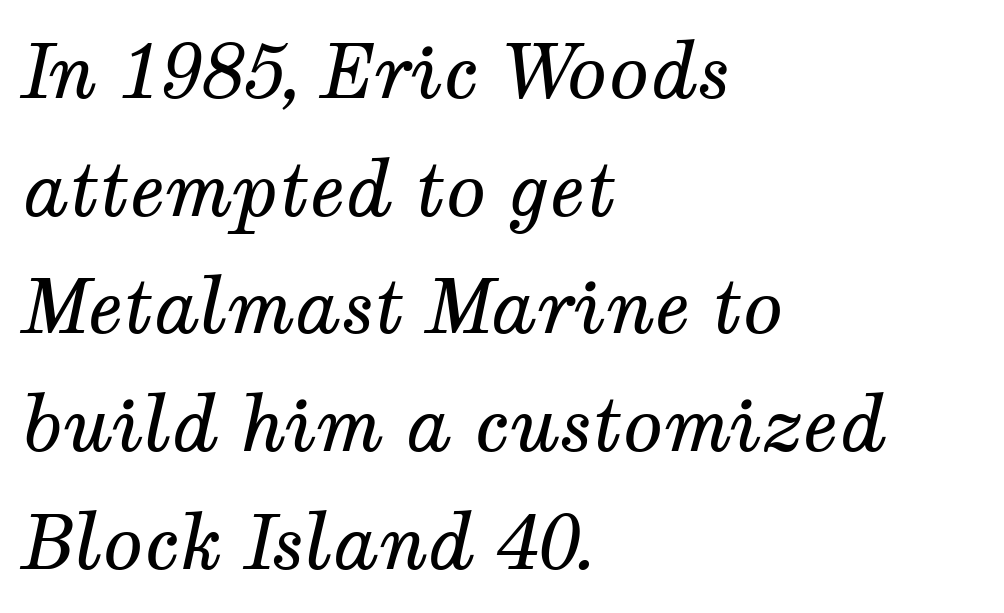
The characters display serif detailing at their extremities. The rendering anchors every line to the left-hand side. These lines sit exactly where default settings would place them. The gaps between neighbouring characters are ordinary and unremarkable. No chunkiness to these letters — they're not bold. Underline: absent.
